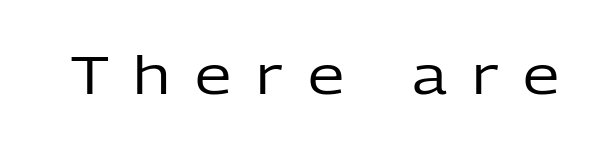
Q: Is the text bold? A: No.
Q: Is the text italic (slanted)? A: No, it is upright.
Q: Is the typeface a serif or a sans-serif typeface? A: Sans-serif.
Q: Is the text underlined? A: No.
Q: Is the spacing between letters normal or unusually wide? A: Unusually wide.
Q: Width (condensed, normal, or wide)? A: Normal.
Q: Stroke contrast? A: Low.
Q: x-height? A: Medium.
Q: Monospaced? A: No.
